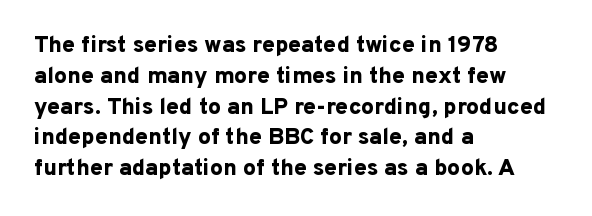
Q: Is the text bold? A: Yes.
Q: Is the text italic (slanted)? A: No, it is upright.
Q: Is the text underlined? A: No.
Q: How is the paragraph aligned? A: Left-aligned.
Q: Is the spacing between letters normal or unusually wide? A: Normal.
Q: Is the spacing between lines tight, normal or loose? A: Normal.
